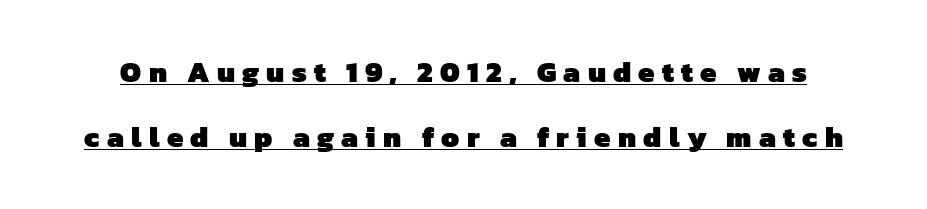
{"serif": "no", "bold": "yes", "weight": "heavy", "width": "normal", "stroke_contrast": "low", "x_height": "medium", "monospaced": "no", "underline": "yes", "line_spacing": "loose", "line_spacing_ratio": 2.24, "letter_spacing": "wide", "letter_spacing_em": 0.25, "glyph_px": 29}
